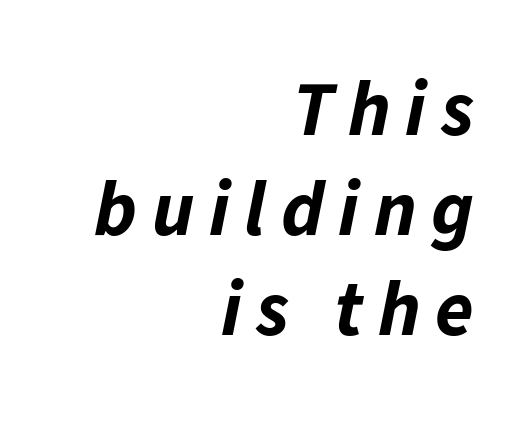
The image shows 78 px bold type, italic (leaning right); set right-aligned, normal line spacing (1.28x), not underlined; low stroke contrast and a medium x-height.
